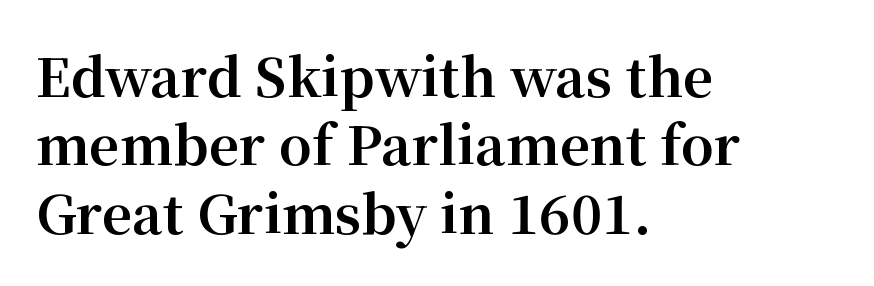
The image shows 53 px bold serif type, upright; set left-aligned, normal line spacing (1.29x), normal letter spacing, not underlined; medium stroke contrast and a medium x-height.
